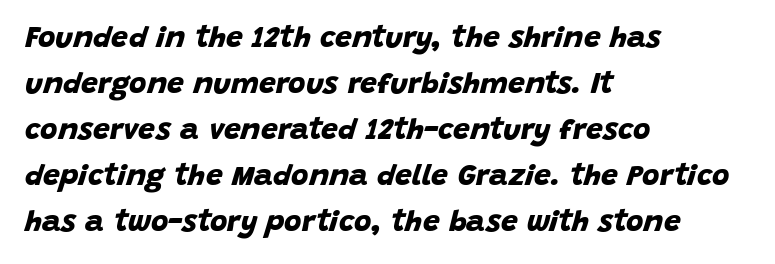
{"serif": "no", "bold": "yes", "weight": "bold", "width": "normal", "stroke_contrast": "low", "x_height": "large", "monospaced": "no", "underline": "no", "align": "left", "line_spacing": "normal", "line_spacing_ratio": 1.53, "letter_spacing": "normal", "letter_spacing_em": 0.0, "glyph_px": 30}
